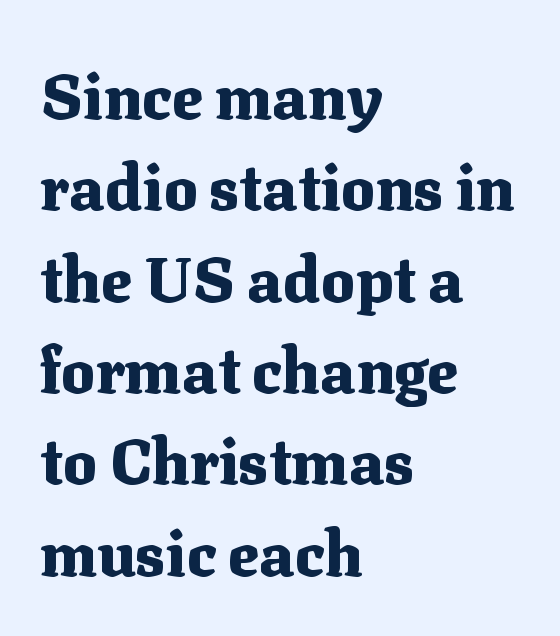
The image shows 63 px heavy serif type, upright; set left-aligned, normal line spacing (1.45x), normal letter spacing, not underlined; medium stroke contrast and a medium x-height.
